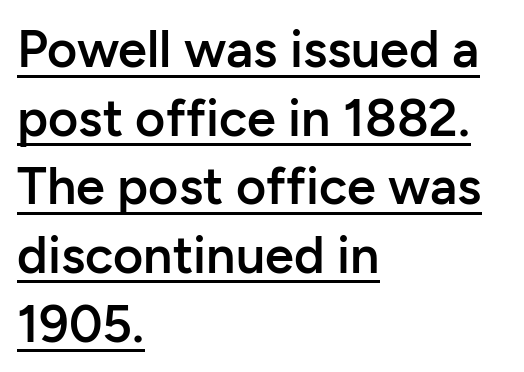
Q: Is the text bold? A: Semi-bold.
Q: Is the text italic (slanted)? A: No, it is upright.
Q: Is the typeface a serif or a sans-serif typeface? A: Sans-serif.
Q: Is the text underlined? A: Yes.
Q: How is the paragraph aligned? A: Left-aligned.
Q: Is the spacing between letters normal or unusually wide? A: Normal.
Q: Is the spacing between lines tight, normal or loose? A: Normal.
Q: Width (condensed, normal, or wide)? A: Normal.
Q: Stroke contrast? A: Low.
Q: x-height? A: Medium.
Q: Monospaced? A: No.
